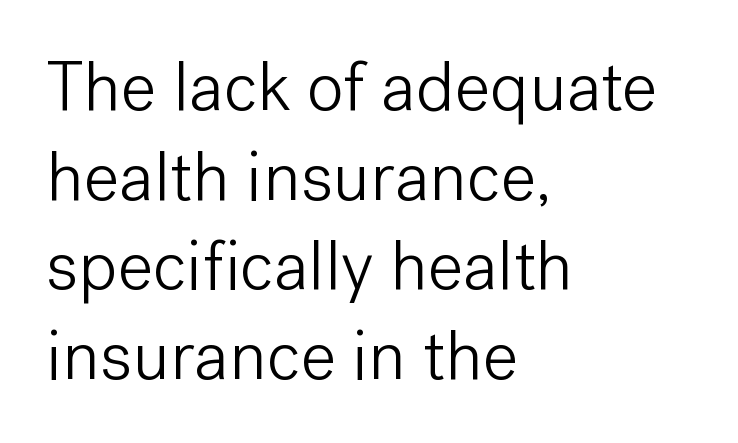
The designer went with a sans here, leaving each stem footless. The space between consecutive lines is moderate. These lines were composed using upright roman letters. A bare baseline throughout the passage. Summary of weight: not heavy and not bold.
